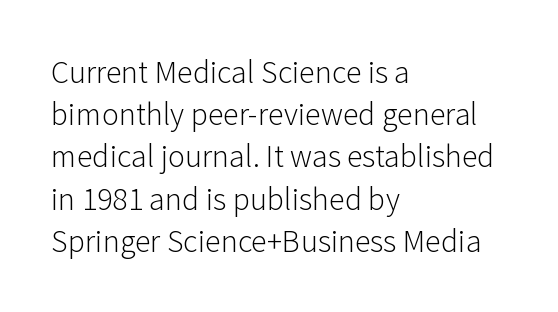
The image shows 32 px light sans-serif type, upright; set left-aligned, normal line spacing (1.32x), normal letter spacing, not underlined; low stroke contrast and a medium x-height.
